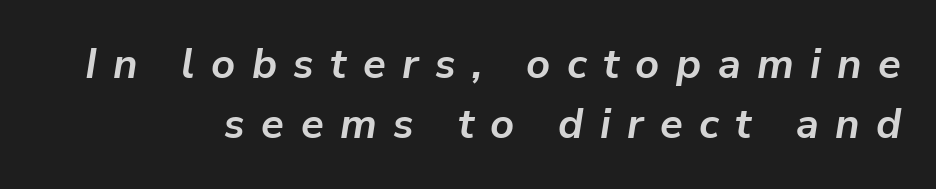
The passage shown is not underscored anywhere. The letters advance in unequal steps, a hallmark of proportional type. Heft: maximum for text — a bold. There's an unmistakable incline to the writing here. A normal amount of white space separates one row of letters from the next. Compared with a flush-left layout, this one pins lines to the opposite, right side.
